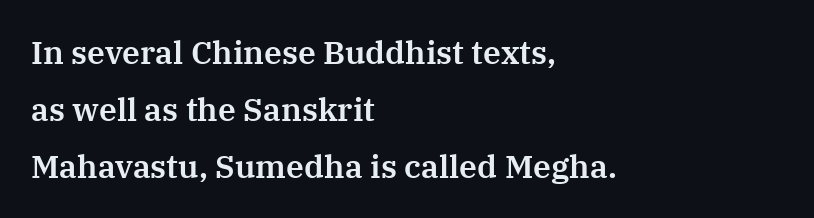
Quick note: not italic, upright. The words here are not underlined. Glyph-to-glyph distance matches everyday printed text. Is this a fixed-width face? No — the glyphs have proportional, varying widths.
